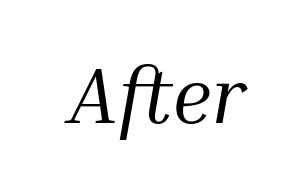
{"serif": "yes", "italic": "yes", "lean": "right", "slant_degrees": 10, "bold": "no", "weight": "regular", "width": "normal", "stroke_contrast": "medium", "x_height": "medium", "monospaced": "no", "underline": "no", "letter_spacing": "normal", "letter_spacing_em": 0.0, "glyph_px": 79}
